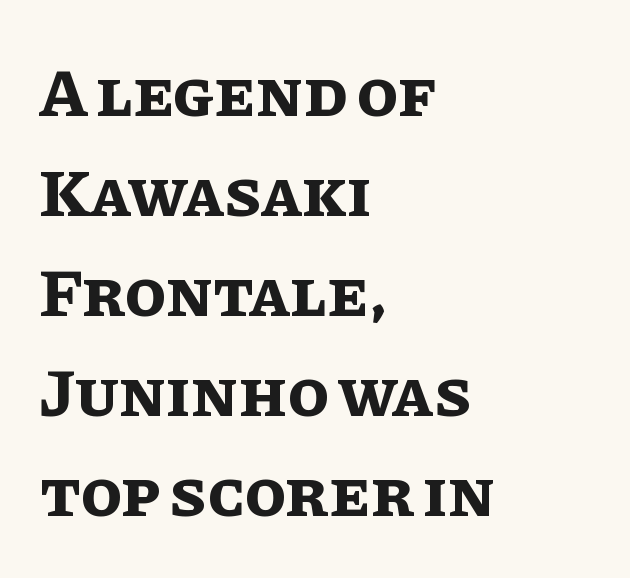
The image shows 68 px bold type, upright; set left-aligned, normal line spacing (1.47x), normal letter spacing, not underlined; low stroke contrast and a large x-height.
